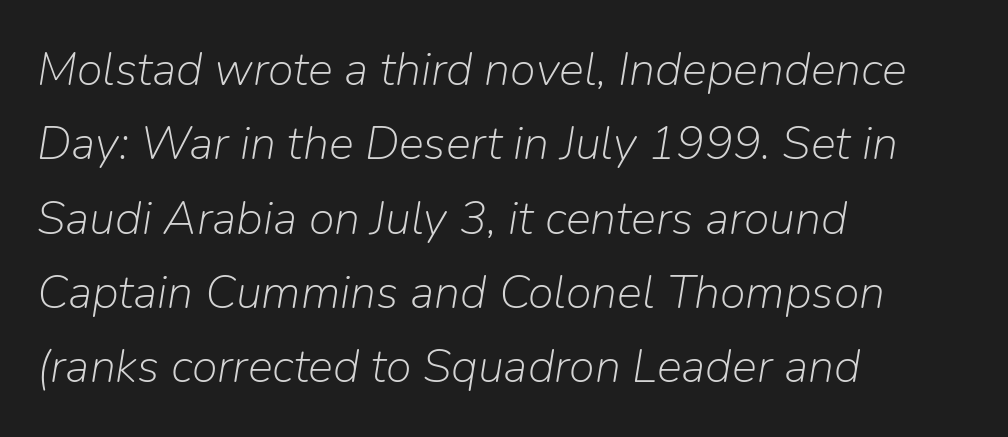
Q: Is the text bold? A: No.
Q: Is the text italic (slanted)? A: Yes, it leans right by about 9 degrees.
Q: Is the text underlined? A: No.
Q: How is the paragraph aligned? A: Left-aligned.
Q: Is the spacing between letters normal or unusually wide? A: Normal.
Q: Is the spacing between lines tight, normal or loose? A: Normal.
Q: Width (condensed, normal, or wide)? A: Normal.
Q: Stroke contrast? A: Low.
Q: x-height? A: Medium.
Q: Monospaced? A: No.
